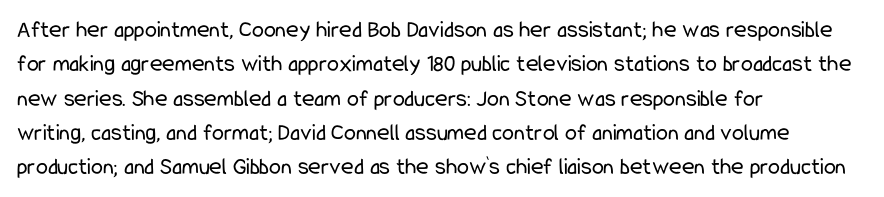
{"italic": "no", "bold": "no", "underline": "no", "align": "left", "line_spacing": "normal", "line_spacing_ratio": 1.43, "letter_spacing": "normal", "letter_spacing_em": 0.0, "glyph_px": 24}
